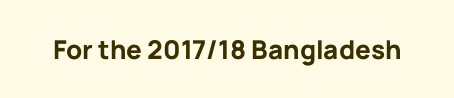
{"italic": "no", "bold": "yes", "underline": "no", "letter_spacing": "normal", "letter_spacing_em": 0.0, "glyph_px": 26}
